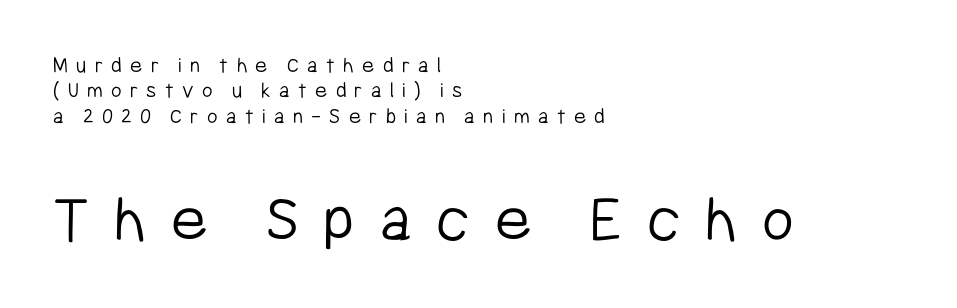
{"serif": "no", "italic": "no", "bold": "no", "weight": "light", "width": "condensed", "stroke_contrast": "low", "x_height": "medium", "monospaced": "no", "underline": "no", "align": "left", "line_spacing": "tight", "line_spacing_ratio": 1.1, "letter_spacing": "wide", "letter_spacing_em": 0.36, "larger_block": "second", "size_ratio": 3.0, "glyph_px": 69}
